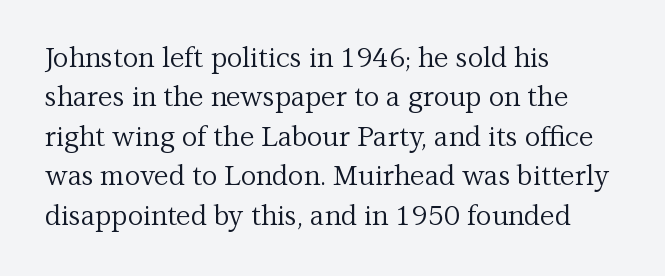
Q: Is the text bold? A: No.
Q: Is the text italic (slanted)? A: No, it is upright.
Q: Is the text underlined? A: No.
Q: How is the paragraph aligned? A: Left-aligned.
Q: Is the spacing between letters normal or unusually wide? A: Normal.
Q: Is the spacing between lines tight, normal or loose? A: Normal.
